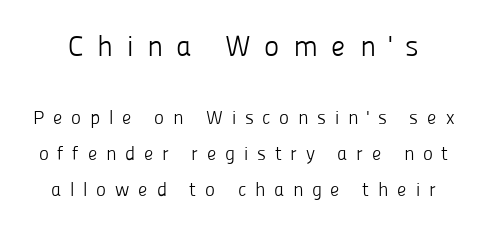
The image shows 29 px light sans-serif type, upright; set line spacing 1.89x, unusually wide letter spacing (+0.46 em), not underlined; the first (top) block is 1.53x larger; low stroke contrast and a medium x-height.
